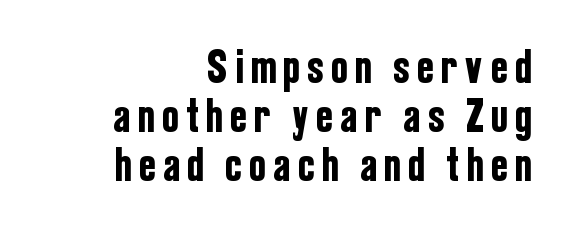
{"serif": "no", "italic": "no", "width": "condensed", "stroke_contrast": "low", "x_height": "medium", "monospaced": "no", "underline": "no", "align": "right", "line_spacing": "tight", "line_spacing_ratio": 1.04, "glyph_px": 47}
